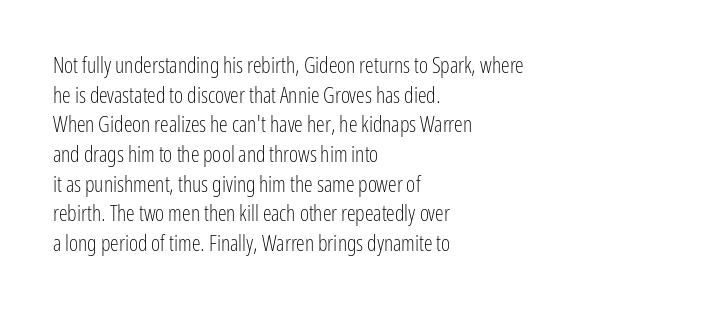
Unmarked baselines from the first word to the last. The designer left line spacing at the default. The rendering anchors every line to the left-hand side. The gaps between neighbouring characters are ordinary and unremarkable. The type sits square on the baseline with zero lean.
